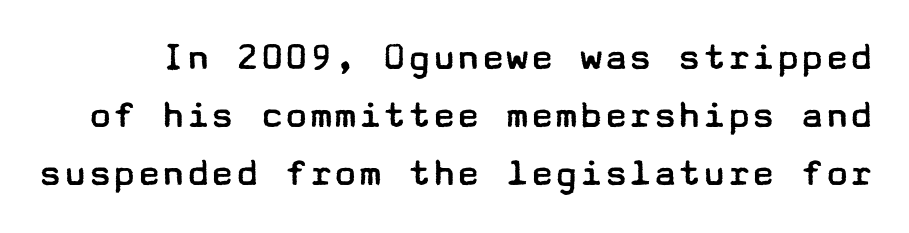
Here the glyphs are tracked normally, forming tight word shapes. Vertically, the passage feels balanced, rows spaced as you'd expect. Rule under the text: the space is simply empty. Unlike italic type, these characters show no tilt at all. Stem width sits at or under what a default text font uses.
